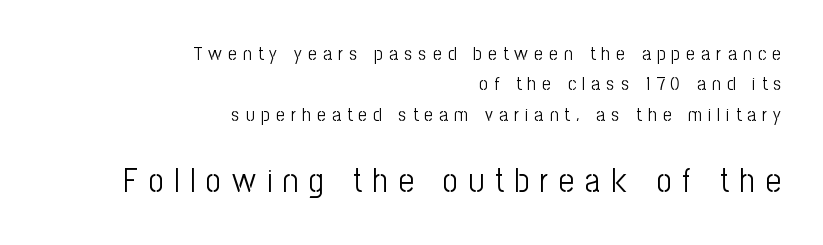
Leading: standard. A student would call this right alignment; a typographer would say flush right, rag left. Stroke terminals: plain, sans-serif. Students, note that the glyphs here are deliberately spaced far apart.
